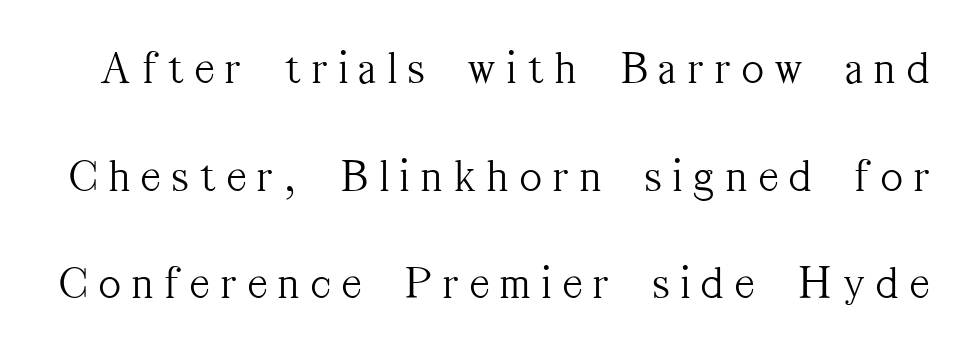
Vertical stems look standard width or narrower in stroke. Each word looks stretched out because of the extra space between its letters. The space beneath each line is pristine and unruled. Each letter keeps its own natural width here, so spacing adapts to shape. I'd call this a serif setting — the letters wear small feet.
